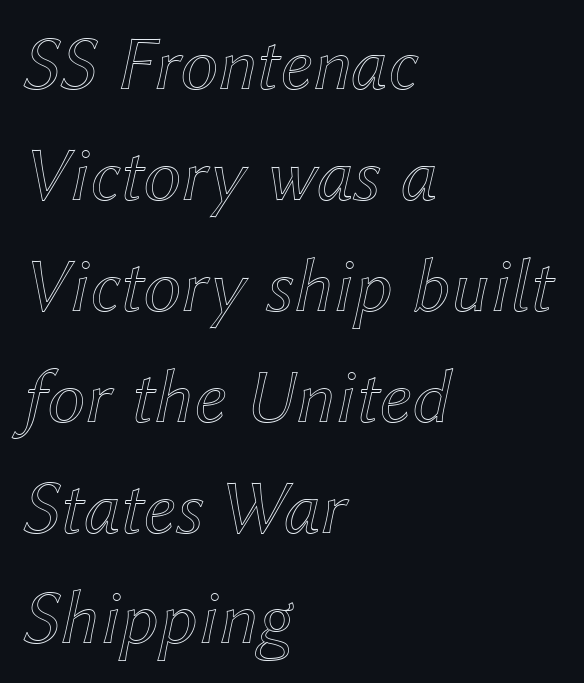
{"italic": "yes", "lean": "right", "slant_degrees": 12, "width": "normal", "x_height": "medium", "monospaced": "no", "underline": "no", "align": "left", "line_spacing": "normal", "line_spacing_ratio": 1.44, "letter_spacing": "normal", "letter_spacing_em": 0.0, "glyph_px": 77}
